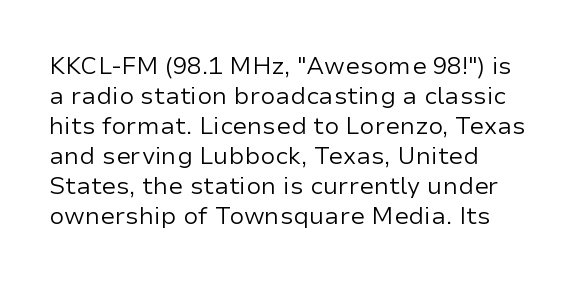
Q: Is the text bold? A: No.
Q: Is the text italic (slanted)? A: No, it is upright.
Q: Is the text underlined? A: No.
Q: How is the paragraph aligned? A: Left-aligned.
Q: Is the spacing between letters normal or unusually wide? A: Normal.
Q: Is the spacing between lines tight, normal or loose? A: Normal.
